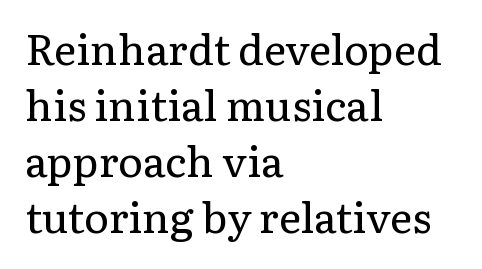
These lines stack with their left ends in a neat column. The typography opts for an upright posture over an oblique one. Is the stroke heavy? The answer is a plain regular-or-lighter. The line-height multiplier appears to be the usual default. Small tapered or slab feet sit at the stroke ends, so this counts as serif.
